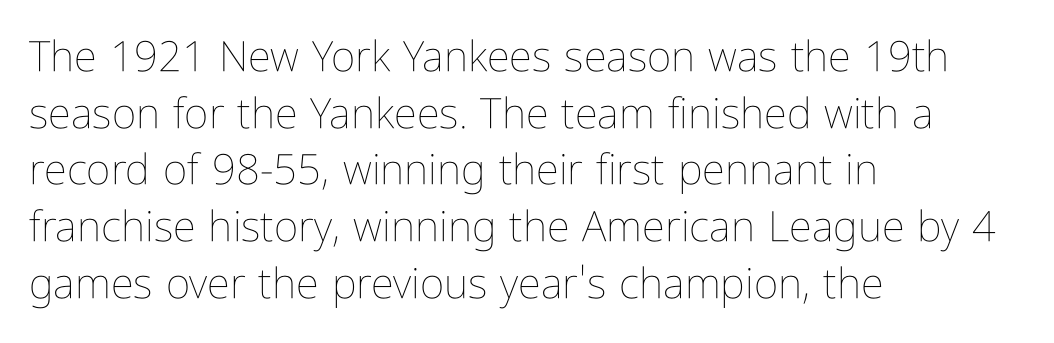
The image shows 42 px thin, condensed type, upright; set left-aligned, normal line spacing (1.35x), normal letter spacing, not underlined; low stroke contrast and a medium x-height.
